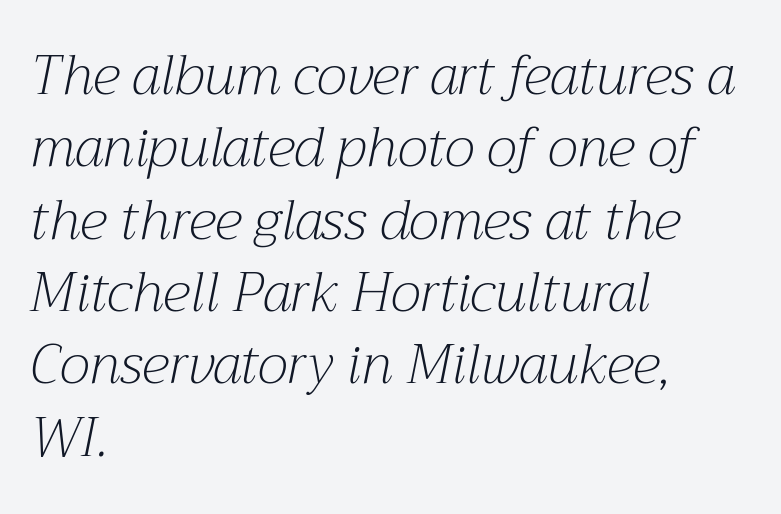
Layout note: lines flush left. Notice how descenders clear the ascenders below comfortably — that's standard leading. On a weight scale, this lands at 450 or below. The letters sit at their default tracking, neither squeezed nor spread.
